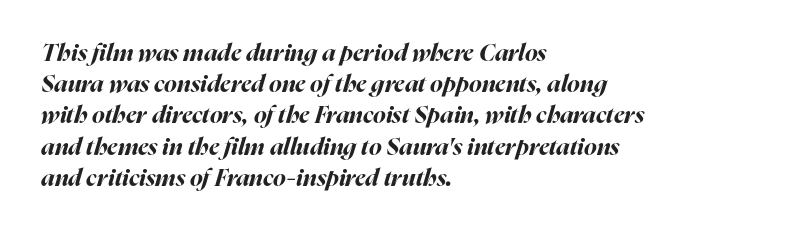
{"italic": "yes", "lean": "right", "slant_degrees": 16, "bold": "yes", "underline": "no", "align": "left", "line_spacing": "normal", "line_spacing_ratio": 1.3, "letter_spacing": "normal", "letter_spacing_em": 0.0, "glyph_px": 24}
